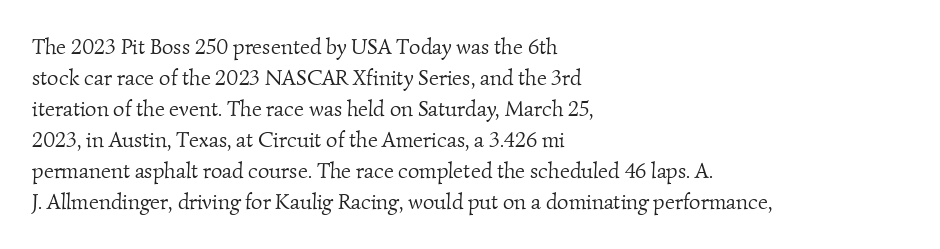
The image shows 22 px text type; set left-aligned, normal line spacing (1.41x), normal letter spacing, not underlined.
